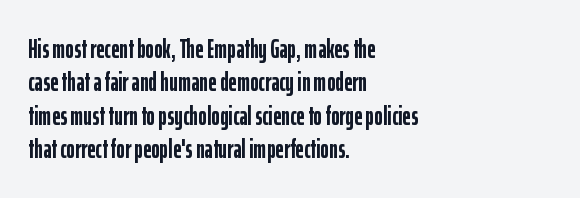
The image shows 26 px bold type, upright; set left-aligned, normal line spacing (1.28x), normal letter spacing, not underlined.
